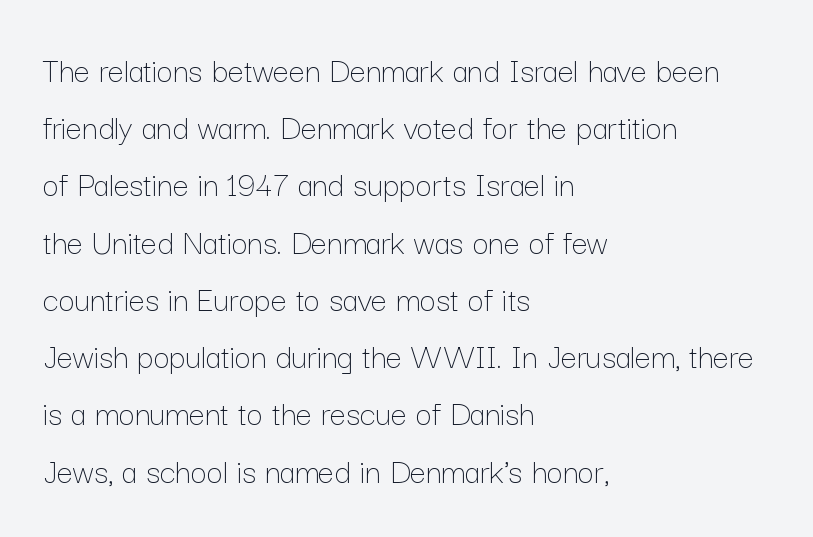
The image shows 36 px thin type, upright; set left-aligned, normal line spacing (1.59x), normal letter spacing, not underlined; low stroke contrast and a medium x-height.
